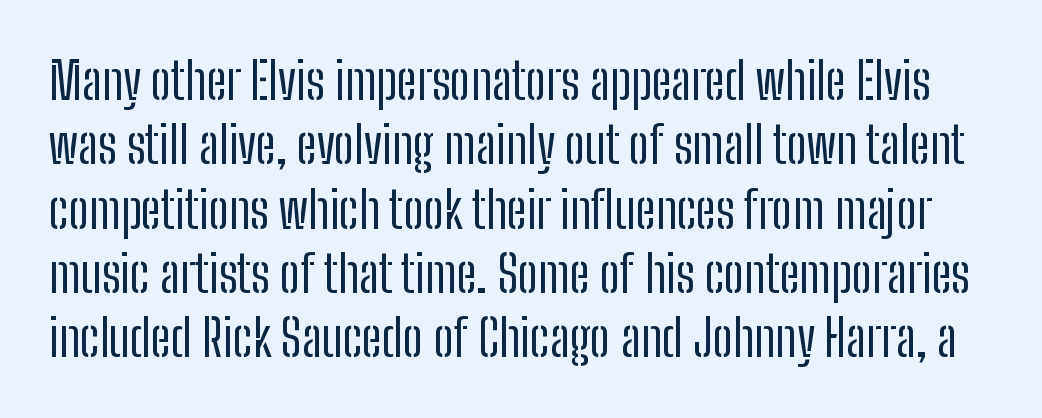
Q: Is the text bold? A: No.
Q: Is the text italic (slanted)? A: No, it is upright.
Q: Is the typeface a serif or a sans-serif typeface? A: Sans-serif.
Q: Is the text underlined? A: No.
Q: Is the spacing between letters normal or unusually wide? A: Normal.
Q: Is the spacing between lines tight, normal or loose? A: Normal.
Q: Width (condensed, normal, or wide)? A: Condensed.
Q: Stroke contrast? A: Low.
Q: x-height? A: Medium.
Q: Monospaced? A: No.
